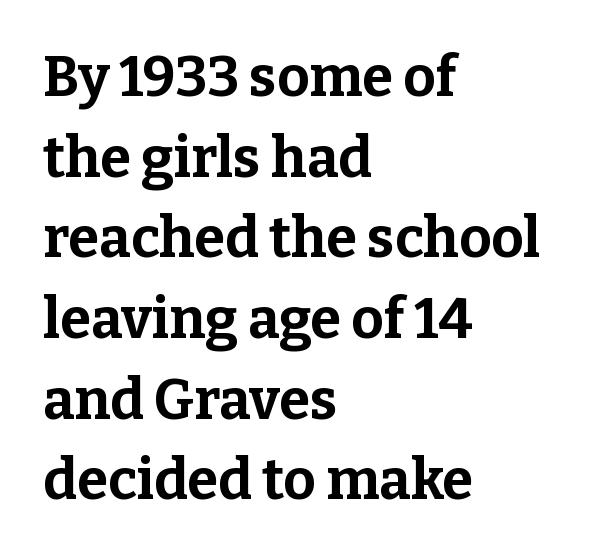
Q: Is the text bold? A: Yes.
Q: Is the text italic (slanted)? A: No, it is upright.
Q: Is the typeface a serif or a sans-serif typeface? A: Serif.
Q: Is the text underlined? A: No.
Q: How is the paragraph aligned? A: Left-aligned.
Q: Is the spacing between letters normal or unusually wide? A: Normal.
Q: Is the spacing between lines tight, normal or loose? A: Normal.
Q: Width (condensed, normal, or wide)? A: Normal.
Q: Stroke contrast? A: Low.
Q: x-height? A: Medium.
Q: Monospaced? A: No.
